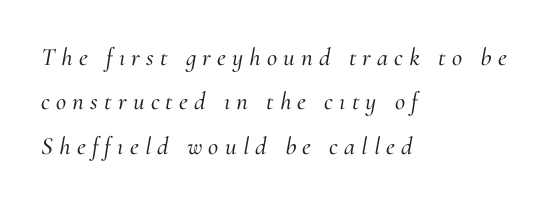
The image shows 25 px text type, italic (leaning right); set left-aligned, line spacing 1.78x, unusually wide letter spacing (+0.25 em), not underlined.
